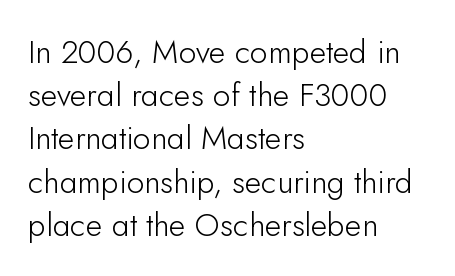
The image shows 32 px light sans-serif type, upright; set left-aligned, normal line spacing (1.35x), normal letter spacing, not underlined; low stroke contrast and a small x-height.
